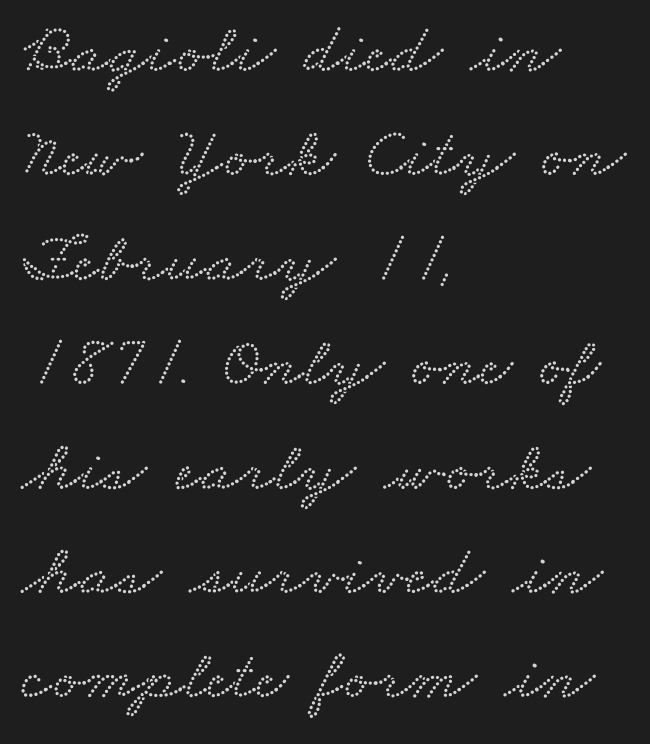
Q: Is the typeface a serif or a sans-serif typeface? A: Serif.
Q: Is the text underlined? A: No.
Q: How is the paragraph aligned? A: Left-aligned.
Q: Is the spacing between letters normal or unusually wide? A: Normal.
Q: Is the spacing between lines tight, normal or loose? A: Normal.
Q: Width (condensed, normal, or wide)? A: Wide.
Q: Stroke contrast? A: Low.
Q: x-height? A: Small.
Q: Monospaced? A: No.
